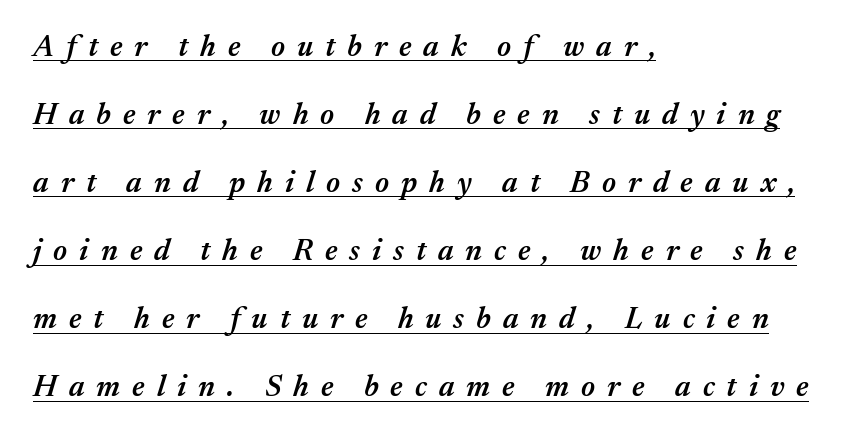
The image shows 30 px semibold type, italic (leaning right); set left-aligned, loose line spacing (2.27x), unusually wide letter spacing (+0.4 em), underlined; medium stroke contrast and a medium x-height.
